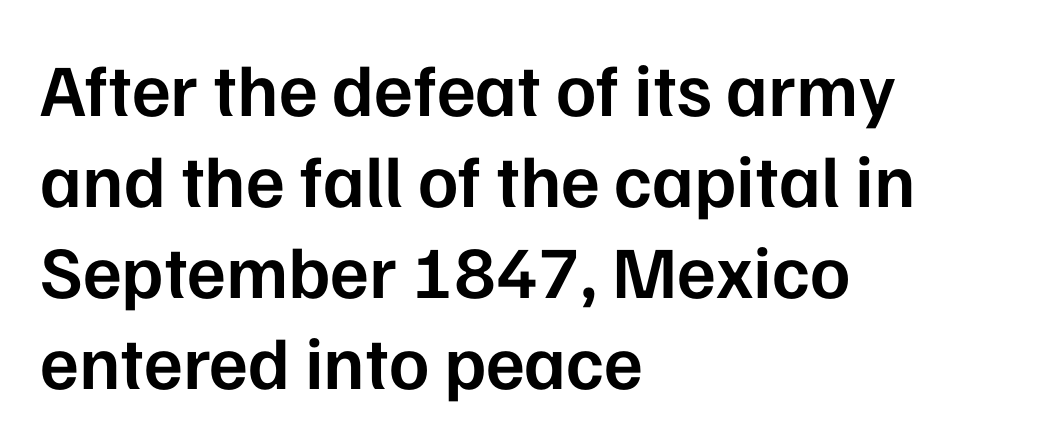
The image shows 74 px semibold sans-serif type, upright; set left-aligned, line spacing 1.23x, normal letter spacing, not underlined; low stroke contrast and a medium x-height.
